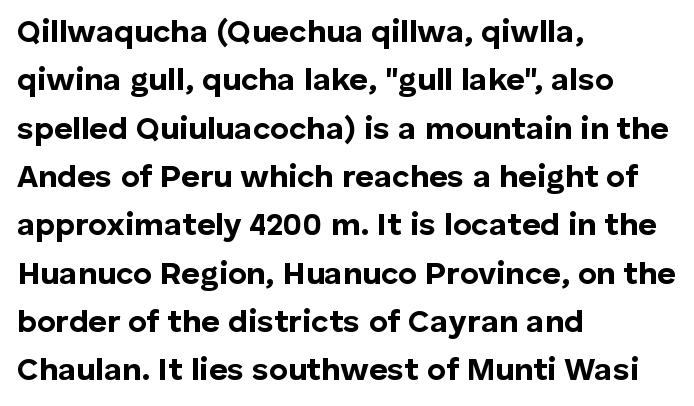
The image shows 32 px bold sans-serif type, upright; set left-aligned, normal line spacing (1.51x), normal letter spacing, not underlined; low stroke contrast and a medium x-height.
